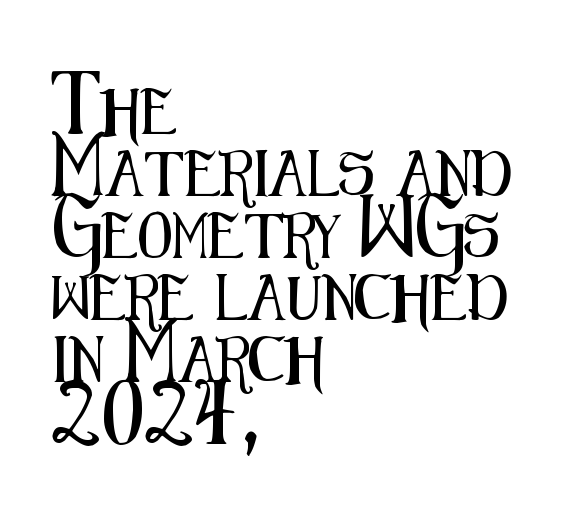
{"italic": "no", "width": "condensed", "stroke_contrast": "medium", "x_height": "medium", "monospaced": "no", "underline": "no", "align": "left", "line_spacing": "normal", "line_spacing_ratio": 1.38, "letter_spacing": "normal", "letter_spacing_em": 0.0, "glyph_px": 45}
